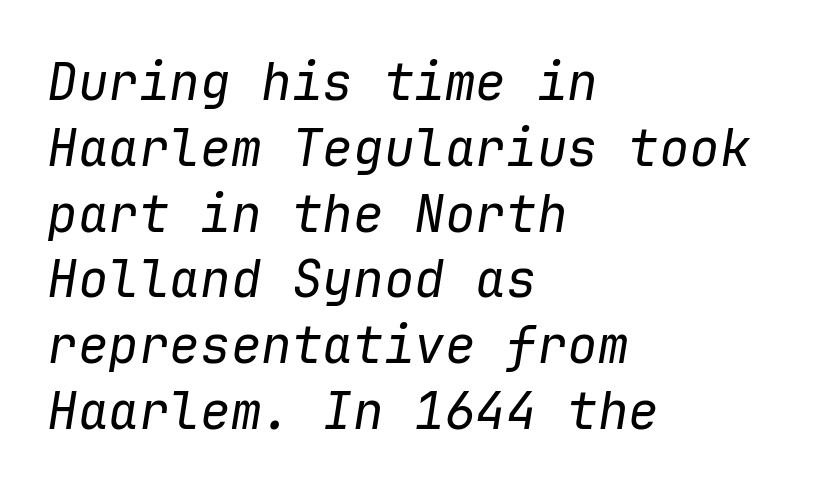
Q: Is the text bold? A: No.
Q: Is the text italic (slanted)? A: Yes, it leans right by about 9 degrees.
Q: Is the text underlined? A: No.
Q: How is the paragraph aligned? A: Left-aligned.
Q: Is the spacing between letters normal or unusually wide? A: Normal.
Q: Is the spacing between lines tight, normal or loose? A: Normal.
Q: Width (condensed, normal, or wide)? A: Normal.
Q: Stroke contrast? A: Low.
Q: x-height? A: Medium.
Q: Monospaced? A: Yes.
